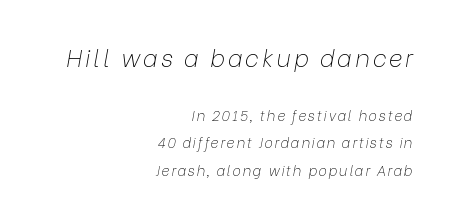
The image shows 24 px text type, italic (leaning right); set right-aligned, loose line spacing (1.95x), not underlined; the first (top) block is 1.71x larger.
